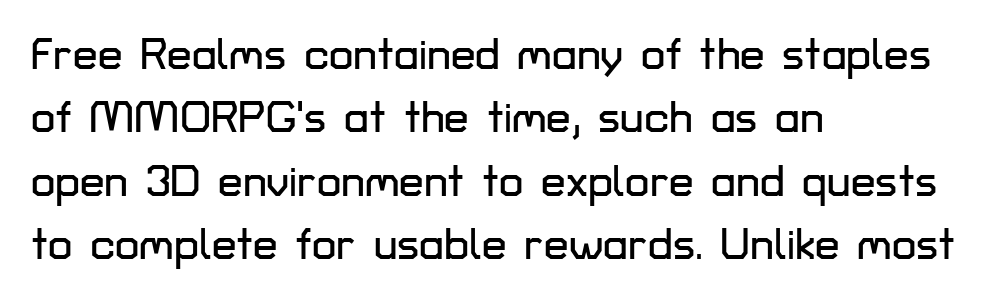
The image shows 44 px sans-serif type, upright; set left-aligned, normal line spacing (1.44x), normal letter spacing, not underlined; low stroke contrast and a medium x-height.
